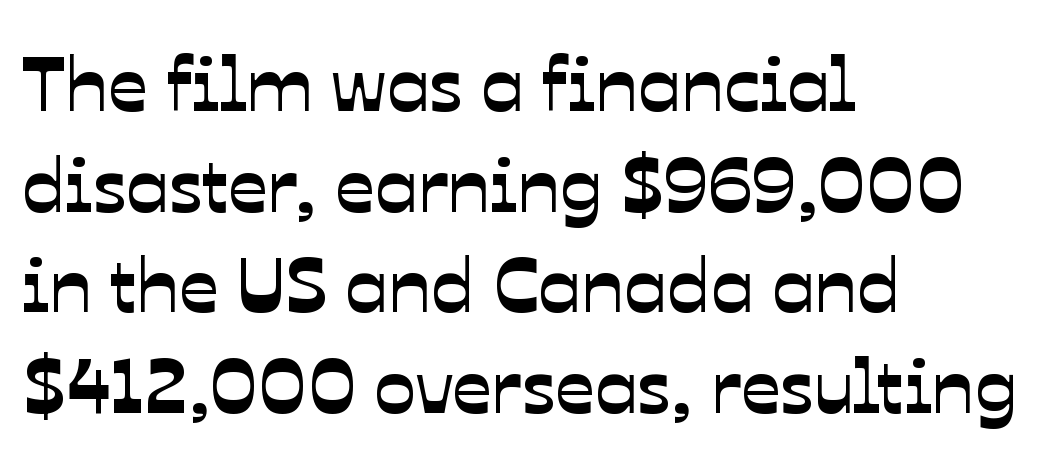
{"serif": "no", "width": "normal", "stroke_contrast": "low", "x_height": "medium", "monospaced": "no", "underline": "no", "align": "left", "line_spacing": "normal", "line_spacing_ratio": 1.29, "letter_spacing": "normal", "letter_spacing_em": 0.0, "glyph_px": 78}
